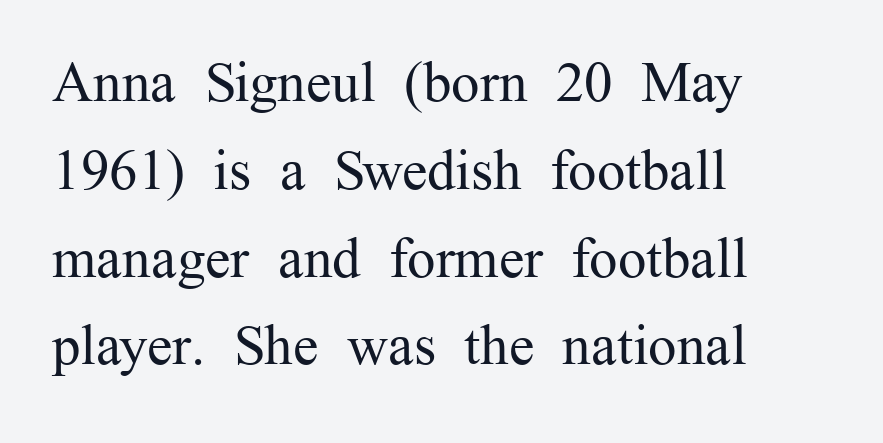
{"serif": "yes", "italic": "no", "bold": "no", "weight": "regular", "width": "normal", "stroke_contrast": "medium", "x_height": "medium", "monospaced": "no", "underline": "no", "align": "left", "line_spacing": "normal", "line_spacing_ratio": 1.54, "letter_spacing": "normal", "letter_spacing_em": 0.0, "glyph_px": 57}
